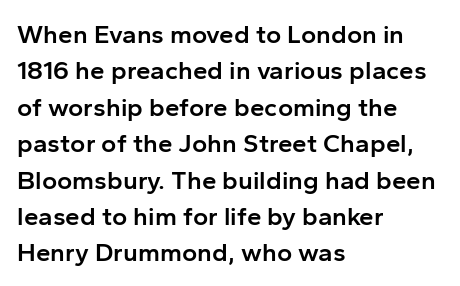
Each glyph is drawn with semibold strokes, heavier than normal yet not fully bold. Each word holds together tightly as a unit, with standard inter-letter gaps. These lines sit exactly where default settings would place them. Every row of glyphs begins at an identical x-position on the left.
